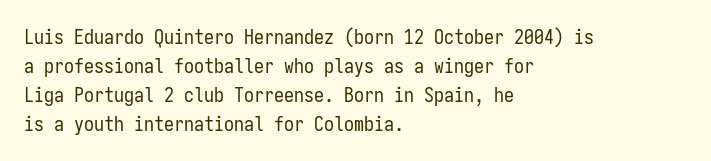
{"italic": "no", "bold": "no", "underline": "no", "align": "left", "line_spacing": "normal", "line_spacing_ratio": 1.45, "letter_spacing": "normal", "letter_spacing_em": 0.0, "glyph_px": 20}
